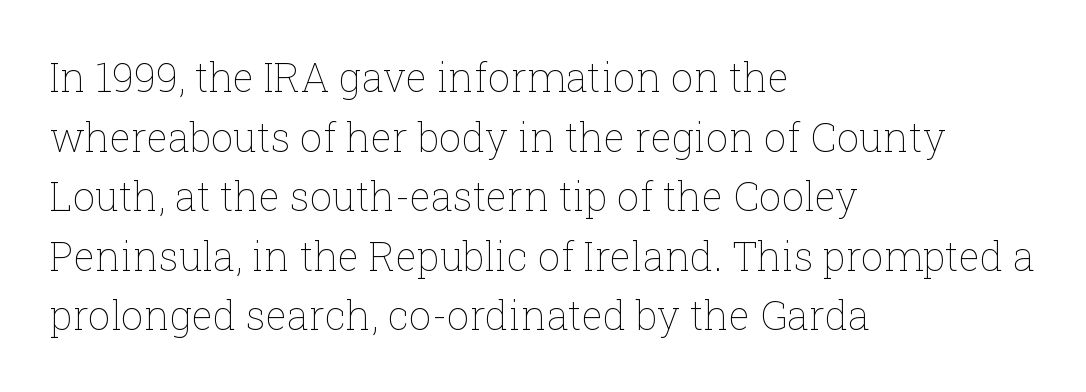
Q: Is the text bold? A: No.
Q: Is the text italic (slanted)? A: No, it is upright.
Q: Is the text underlined? A: No.
Q: How is the paragraph aligned? A: Left-aligned.
Q: Is the spacing between letters normal or unusually wide? A: Normal.
Q: Is the spacing between lines tight, normal or loose? A: Normal.
Q: Width (condensed, normal, or wide)? A: Normal.
Q: Stroke contrast? A: Low.
Q: x-height? A: Medium.
Q: Monospaced? A: No.
